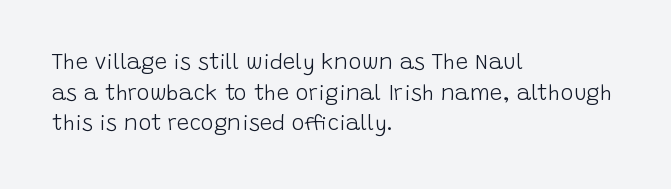
Here the glyphs are tracked normally, forming tight word shapes. This sample keeps an unexceptional amount of space between lines. Every character sits straight up, as roman type does. Each stroke keeps to a modest, everyday thickness or less. This rendering uses left alignment, leaving the right contour irregular. Descenders are the only things crossing below the line.
